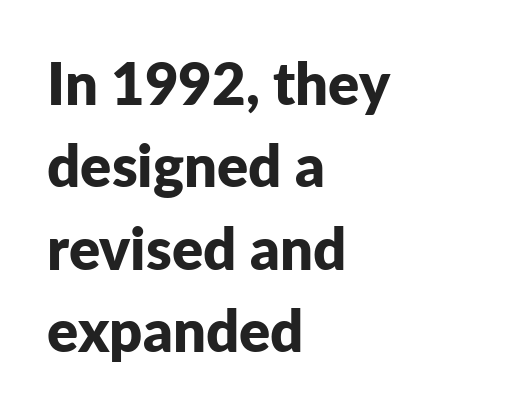
The image shows 58 px bold sans-serif type, upright; set left-aligned, normal line spacing (1.42x), normal letter spacing, not underlined; low stroke contrast and a medium x-height.
